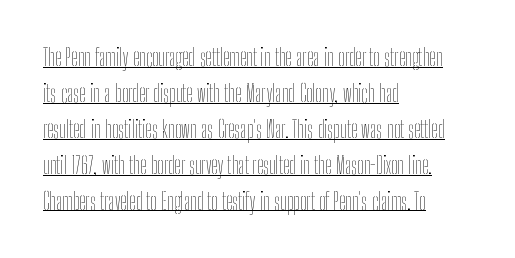
Q: Is the text bold? A: No.
Q: Is the text italic (slanted)? A: No, it is upright.
Q: Is the text underlined? A: Yes.
Q: How is the paragraph aligned? A: Left-aligned.
Q: Is the spacing between letters normal or unusually wide? A: Normal.
Q: Is the spacing between lines tight, normal or loose? A: Normal.
